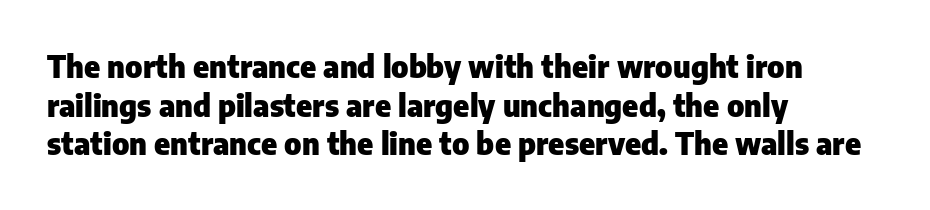
The image shows 30 px heavy sans-serif type, upright; set left-aligned, normal line spacing (1.29x), normal letter spacing, not underlined; low stroke contrast and a medium x-height.
